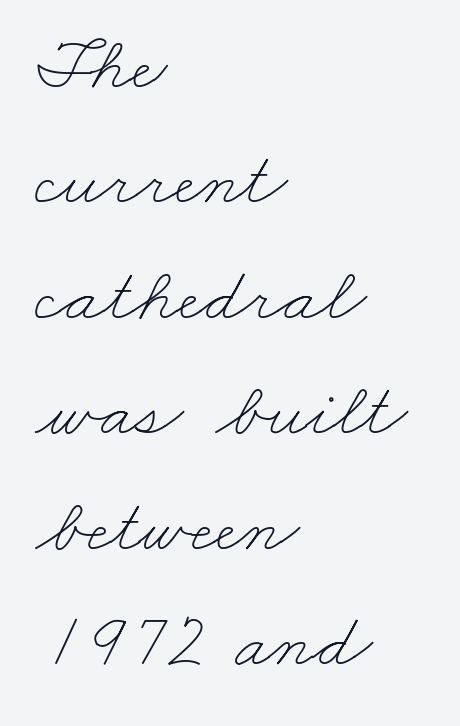
{"bold": "no", "weight": "thin", "width": "wide", "stroke_contrast": "low", "x_height": "small", "monospaced": "no", "underline": "no", "align": "left", "line_spacing": "normal", "line_spacing_ratio": 1.5, "letter_spacing": "normal", "letter_spacing_em": 0.0, "glyph_px": 77}
